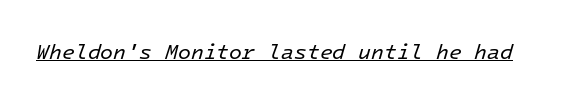
Is the letter spacing exaggerated? No — it looks like the ordinary default. You can see a thin bar hugging the bottom of the glyphs. Italic: yes, the glyphs are oblique. Each stroke keeps to a modest, everyday thickness or less.
